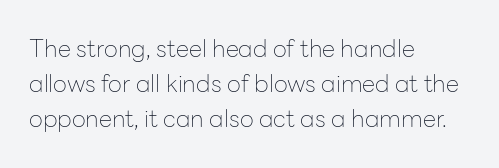
No word sits above an underline. This is the regular roman posture of the typeface. The lines in this sample share a left origin and differ only in where they stop. Successive baselines arrive at the customary interval.
